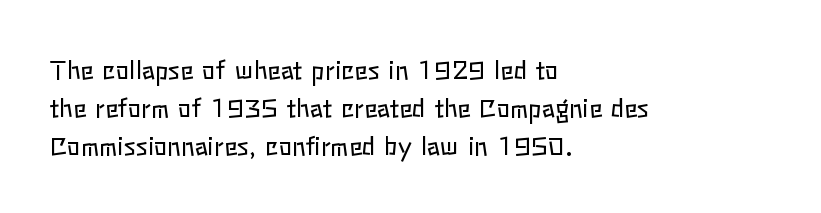
Q: Is the text bold? A: No.
Q: Is the text italic (slanted)? A: No, it is upright.
Q: Is the text underlined? A: No.
Q: How is the paragraph aligned? A: Left-aligned.
Q: Is the spacing between letters normal or unusually wide? A: Normal.
Q: Is the spacing between lines tight, normal or loose? A: Normal.
